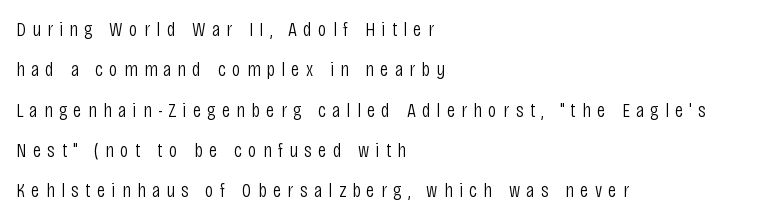
Q: Is the text bold? A: No.
Q: Is the text italic (slanted)? A: No, it is upright.
Q: Is the text underlined? A: No.
Q: How is the paragraph aligned? A: Left-aligned.
Q: Is the spacing between letters normal or unusually wide? A: Unusually wide.
Q: Is the spacing between lines tight, normal or loose? A: Loose.
